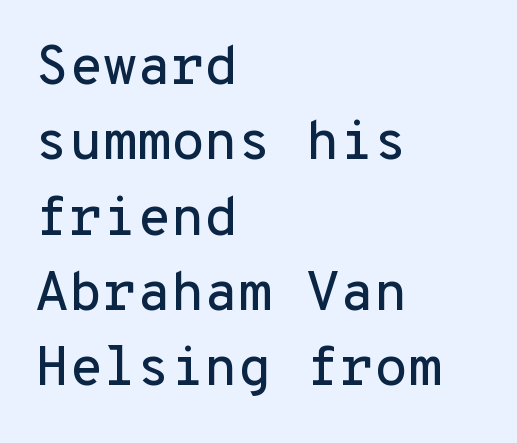
Is there much room between lines? A standard amount, neither cramped nor airy. Observe the ordinary spacing: letters are neighbours, not strangers. Unlike italic type, these characters show no tilt at all. Only glyphs here, with clear space below each row.
